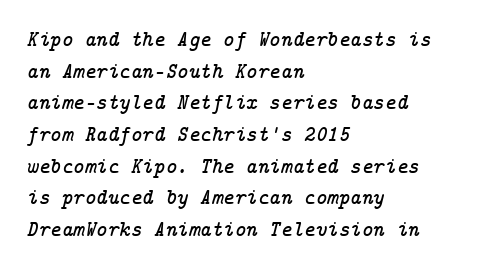
{"italic": "yes", "lean": "right", "slant_degrees": 14, "underline": "no", "align": "left", "line_spacing": "normal", "line_spacing_ratio": 1.44, "letter_spacing": "normal", "letter_spacing_em": 0.0, "glyph_px": 22}
